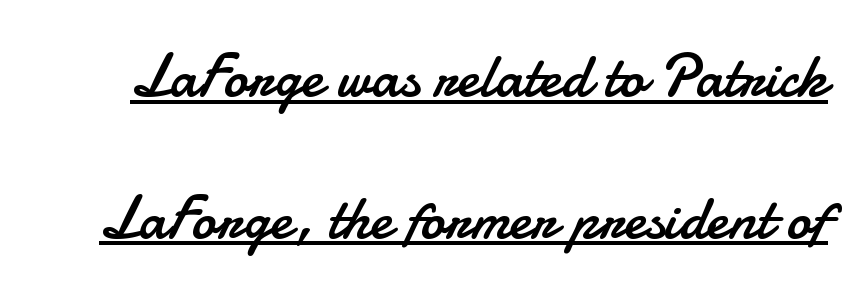
The image shows 61 px regular-weight sans-serif type; set loose line spacing (2.32x), normal letter spacing, underlined; low stroke contrast and a small x-height.
